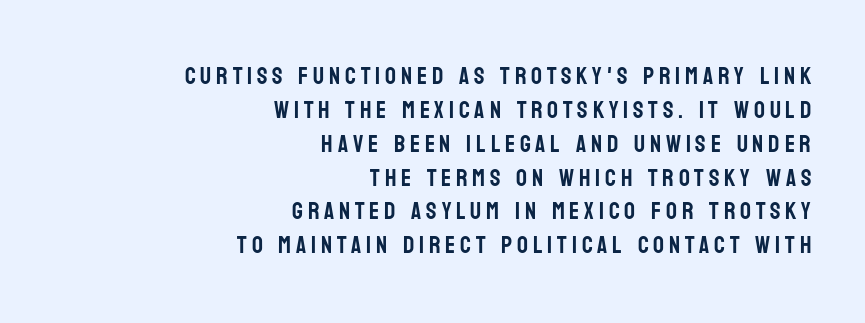
{"italic": "no", "underline": "no", "align": "right", "line_spacing": "normal", "line_spacing_ratio": 1.41, "letter_spacing": "wide", "letter_spacing_em": 0.2, "glyph_px": 24}
